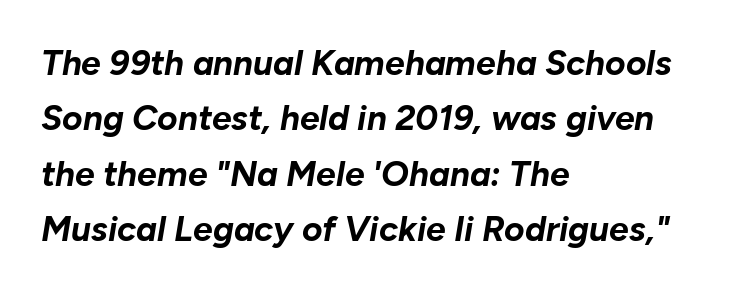
Q: Is the text bold? A: Yes.
Q: Is the text italic (slanted)? A: Yes, it leans right by about 10 degrees.
Q: Is the text underlined? A: No.
Q: How is the paragraph aligned? A: Left-aligned.
Q: Is the spacing between letters normal or unusually wide? A: Normal.
Q: Is the spacing between lines tight, normal or loose? A: Normal.
Q: Width (condensed, normal, or wide)? A: Normal.
Q: Stroke contrast? A: Low.
Q: x-height? A: Medium.
Q: Monospaced? A: No.
